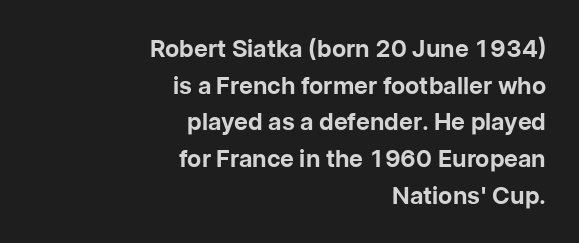
These lines stack with their right ends in a neat column. Notice how descenders clear the ascenders below comfortably — that's standard leading. Default kerning and tracking; the words read as compact shapes. Plain, unruled lines of type.
